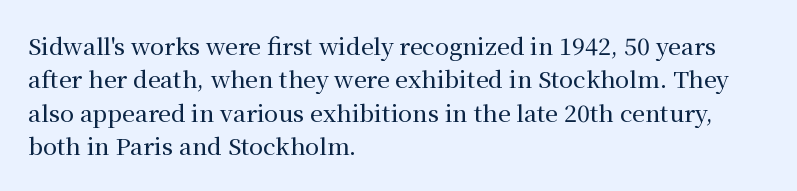
{"italic": "no", "underline": "no", "align": "left", "line_spacing": "normal", "line_spacing_ratio": 1.45, "letter_spacing": "normal", "letter_spacing_em": 0.0, "glyph_px": 23}
